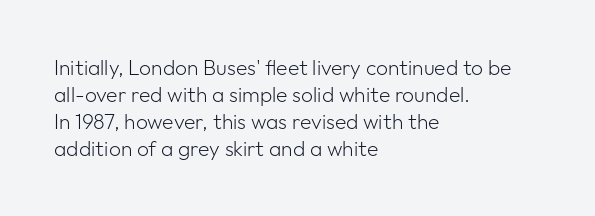
{"italic": "no", "bold": "no", "underline": "no", "align": "left", "line_spacing": "normal", "line_spacing_ratio": 1.28, "letter_spacing": "normal", "letter_spacing_em": 0.0, "glyph_px": 21}
